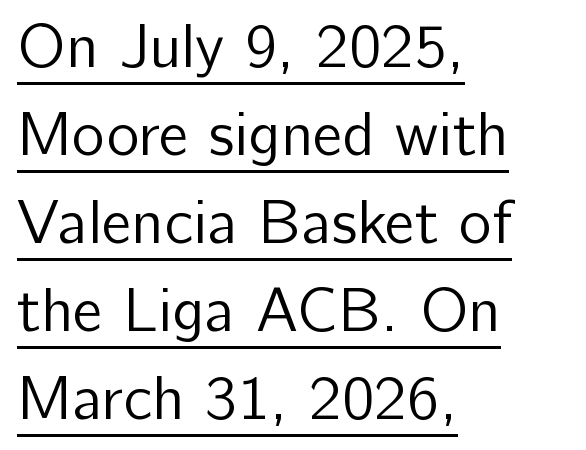
{"serif": "no", "italic": "no", "bold": "no", "weight": "regular", "width": "normal", "stroke_contrast": "low", "x_height": "medium", "monospaced": "no", "underline": "yes", "align": "left", "line_spacing": "normal", "line_spacing_ratio": 1.42, "letter_spacing": "normal", "letter_spacing_em": 0.0, "glyph_px": 62}
